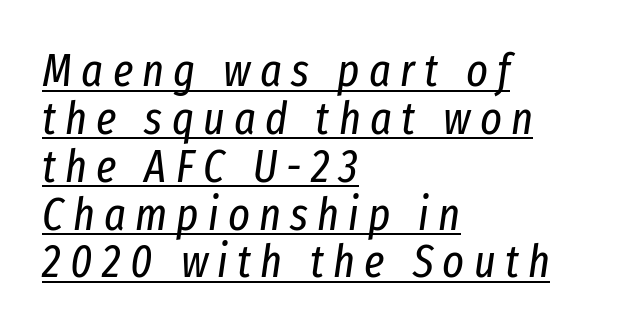
Q: Is the text bold? A: No.
Q: Is the text italic (slanted)? A: Yes, it leans right by about 8 degrees.
Q: Is the text underlined? A: Yes.
Q: How is the paragraph aligned? A: Left-aligned.
Q: Is the spacing between letters normal or unusually wide? A: Unusually wide.
Q: Is the spacing between lines tight, normal or loose? A: Tight.
Q: Width (condensed, normal, or wide)? A: Condensed.
Q: Stroke contrast? A: Low.
Q: x-height? A: Medium.
Q: Monospaced? A: No.
